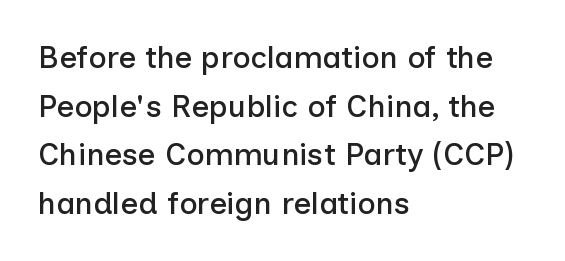
Q: Is the text italic (slanted)? A: No, it is upright.
Q: Is the typeface a serif or a sans-serif typeface? A: Sans-serif.
Q: Is the text underlined? A: No.
Q: How is the paragraph aligned? A: Left-aligned.
Q: Is the spacing between letters normal or unusually wide? A: Normal.
Q: Is the spacing between lines tight, normal or loose? A: Normal.
Q: Width (condensed, normal, or wide)? A: Normal.
Q: Stroke contrast? A: Low.
Q: x-height? A: Medium.
Q: Monospaced? A: No.
